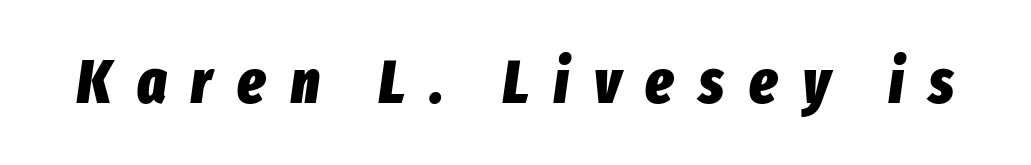
Q: Is the text bold? A: Yes.
Q: Is the text italic (slanted)? A: Yes, it leans right by about 8 degrees.
Q: Is the text underlined? A: No.
Q: Is the spacing between letters normal or unusually wide? A: Unusually wide.
Q: Width (condensed, normal, or wide)? A: Condensed.
Q: Stroke contrast? A: Low.
Q: x-height? A: Medium.
Q: Monospaced? A: No.
